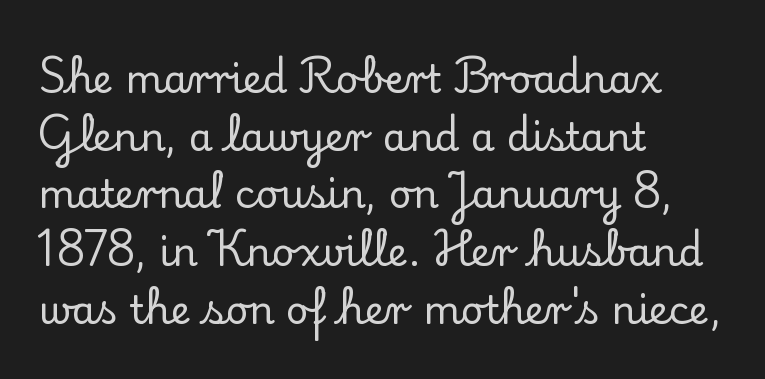
Serifs: yes, visible at the terminals of the letterforms. The passage shown has conventional tracking throughout. No italicization has been applied; the sample stays upright. Glance below the letters and you will spot only blank space. Notice how the passage keeps a crisp vertical edge on the left only.
